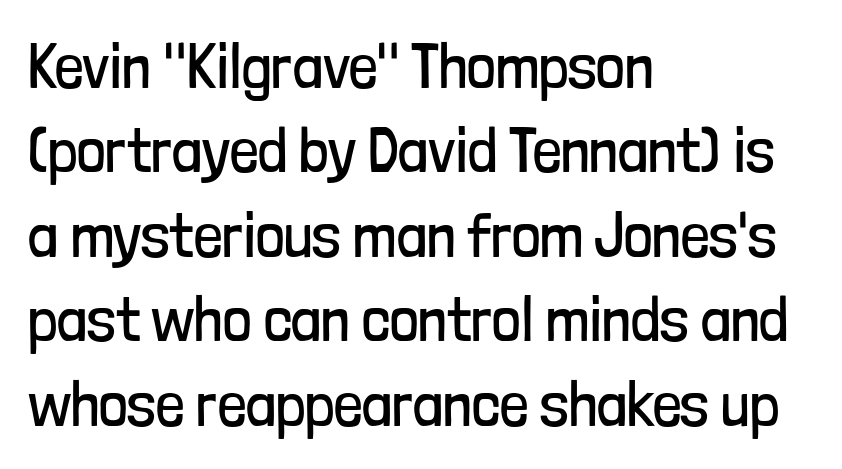
Q: Is the text bold? A: No.
Q: Is the text italic (slanted)? A: No, it is upright.
Q: Is the typeface a serif or a sans-serif typeface? A: Sans-serif.
Q: Is the text underlined? A: No.
Q: How is the paragraph aligned? A: Left-aligned.
Q: Is the spacing between letters normal or unusually wide? A: Normal.
Q: Is the spacing between lines tight, normal or loose? A: Normal.
Q: Width (condensed, normal, or wide)? A: Condensed.
Q: Stroke contrast? A: Low.
Q: x-height? A: Medium.
Q: Monospaced? A: No.
